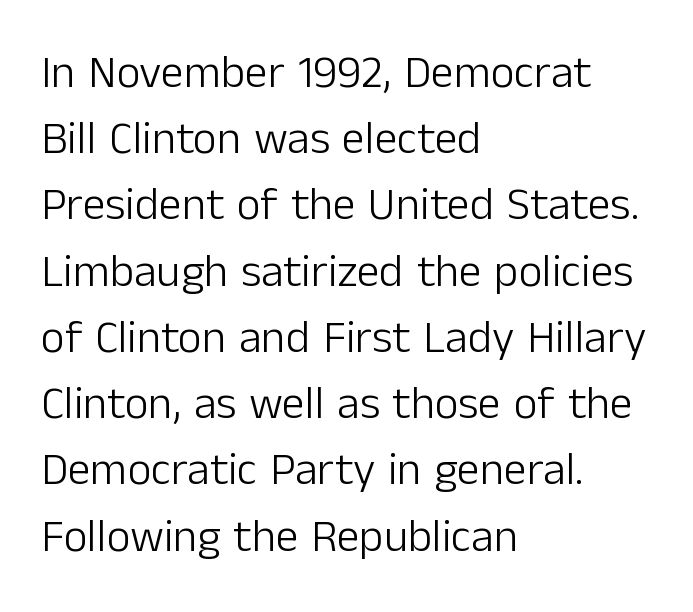
{"serif": "no", "italic": "no", "bold": "no", "weight": "light", "width": "normal", "stroke_contrast": "low", "x_height": "medium", "monospaced": "no", "underline": "no", "align": "left", "line_spacing": "normal", "line_spacing_ratio": 1.44, "letter_spacing": "normal", "letter_spacing_em": 0.0, "glyph_px": 46}
